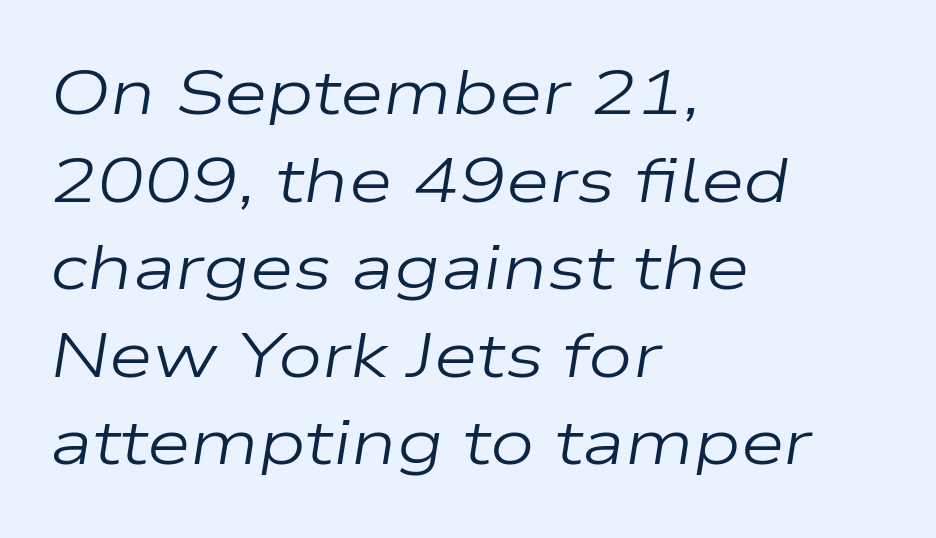
Q: Is the text bold? A: No.
Q: Is the text italic (slanted)? A: Yes, it leans right by about 9 degrees.
Q: Is the text underlined? A: No.
Q: How is the paragraph aligned? A: Left-aligned.
Q: Is the spacing between letters normal or unusually wide? A: Normal.
Q: Is the spacing between lines tight, normal or loose? A: Normal.
Q: Width (condensed, normal, or wide)? A: Wide.
Q: Stroke contrast? A: Low.
Q: x-height? A: Medium.
Q: Monospaced? A: No.
